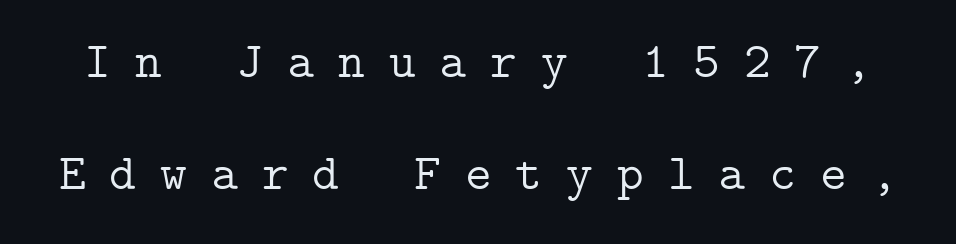
Q: Is the text bold? A: No.
Q: Is the text italic (slanted)? A: No, it is upright.
Q: Is the typeface a serif or a sans-serif typeface? A: Serif.
Q: Is the text underlined? A: No.
Q: Is the spacing between letters normal or unusually wide? A: Unusually wide.
Q: Is the spacing between lines tight, normal or loose? A: Loose.
Q: Width (condensed, normal, or wide)? A: Normal.
Q: Stroke contrast? A: Low.
Q: x-height? A: Medium.
